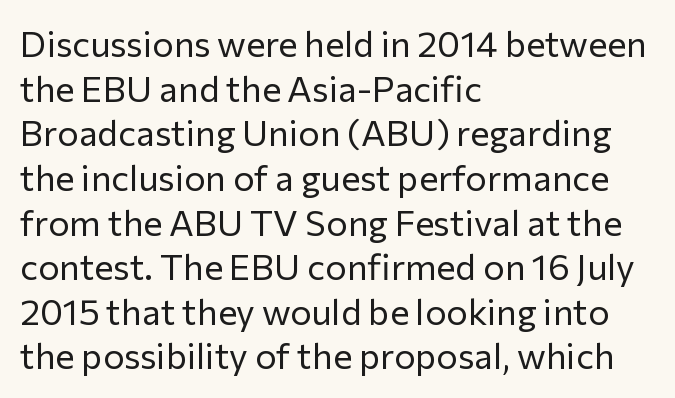
{"serif": "no", "italic": "no", "bold": "no", "weight": "regular", "width": "normal", "stroke_contrast": "low", "x_height": "medium", "monospaced": "no", "underline": "no", "align": "left", "line_spacing_ratio": 1.24, "letter_spacing": "normal", "letter_spacing_em": 0.0, "glyph_px": 36}
